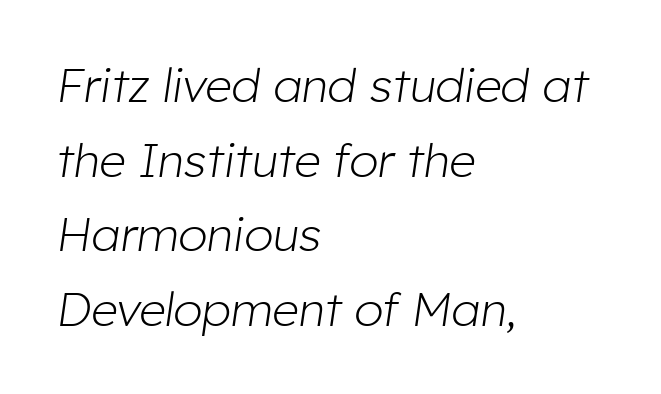
Q: Is the text bold? A: No.
Q: Is the text italic (slanted)? A: Yes, it leans right by about 8 degrees.
Q: Is the text underlined? A: No.
Q: How is the paragraph aligned? A: Left-aligned.
Q: Is the spacing between letters normal or unusually wide? A: Normal.
Q: Is the spacing between lines tight, normal or loose? A: Normal.
Q: Width (condensed, normal, or wide)? A: Normal.
Q: Stroke contrast? A: Low.
Q: x-height? A: Medium.
Q: Monospaced? A: No.
